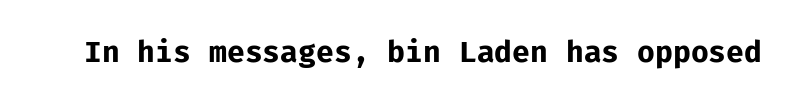
Q: Is the text bold? A: Yes.
Q: Is the text italic (slanted)? A: No, it is upright.
Q: Is the typeface a serif or a sans-serif typeface? A: Sans-serif.
Q: Is the text underlined? A: No.
Q: Is the spacing between letters normal or unusually wide? A: Normal.
Q: Width (condensed, normal, or wide)? A: Normal.
Q: Stroke contrast? A: Low.
Q: x-height? A: Medium.
